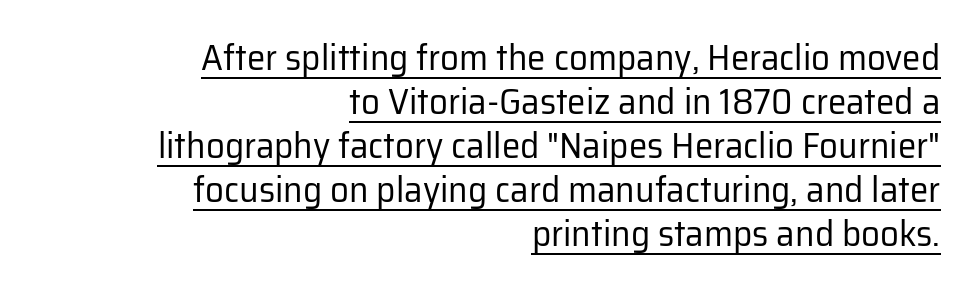
The image shows 37 px regular-weight sans-serif type, upright; set right-aligned, line spacing 1.19x, normal letter spacing, underlined; low stroke contrast and a medium x-height.
